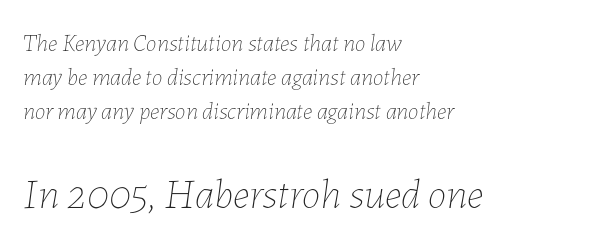
{"italic": "yes", "lean": "right", "slant_degrees": 7, "bold": "no", "weight": "thin", "width": "normal", "stroke_contrast": "low", "x_height": "medium", "monospaced": "no", "underline": "no", "align": "left", "line_spacing": "normal", "line_spacing_ratio": 1.42, "letter_spacing": "normal", "letter_spacing_em": 0.0, "larger_block": "second", "size_ratio": 1.75, "glyph_px": 42}
